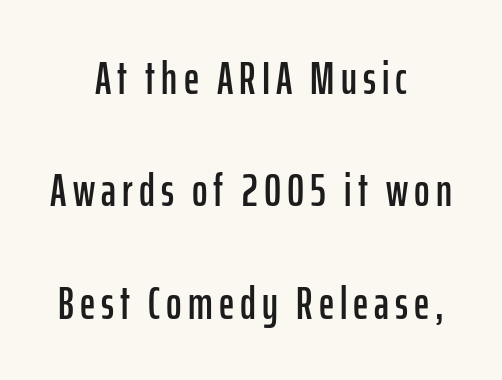
{"serif": "no", "italic": "no", "width": "condensed", "stroke_contrast": "low", "x_height": "medium", "monospaced": "no", "underline": "no", "align": "center", "line_spacing": "loose", "line_spacing_ratio": 2.39, "glyph_px": 47}
